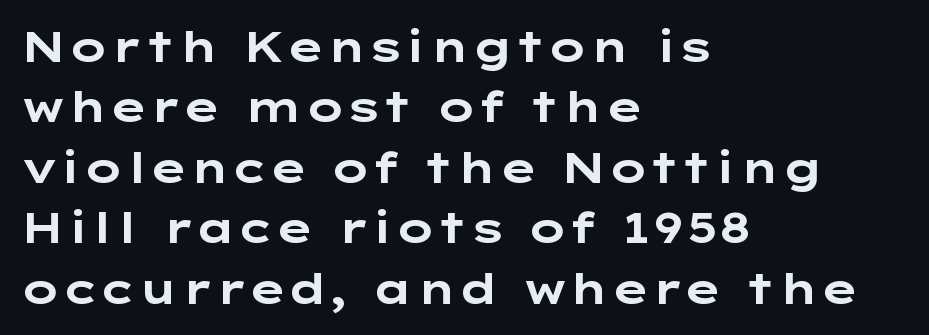
The image shows 42 px bold, wide sans-serif type, upright; set left-aligned, normal line spacing (1.44x), normal letter spacing, not underlined; low stroke contrast and a medium x-height.
